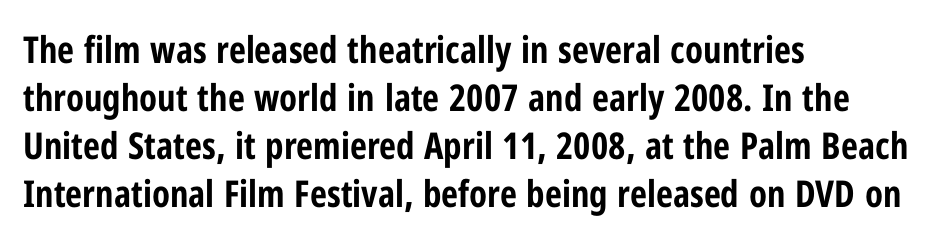
Q: Is the text bold? A: Yes.
Q: Is the text italic (slanted)? A: No, it is upright.
Q: Is the typeface a serif or a sans-serif typeface? A: Sans-serif.
Q: Is the text underlined? A: No.
Q: How is the paragraph aligned? A: Left-aligned.
Q: Is the spacing between letters normal or unusually wide? A: Normal.
Q: Is the spacing between lines tight, normal or loose? A: Normal.
Q: Width (condensed, normal, or wide)? A: Condensed.
Q: Stroke contrast? A: Low.
Q: x-height? A: Medium.
Q: Monospaced? A: No.
